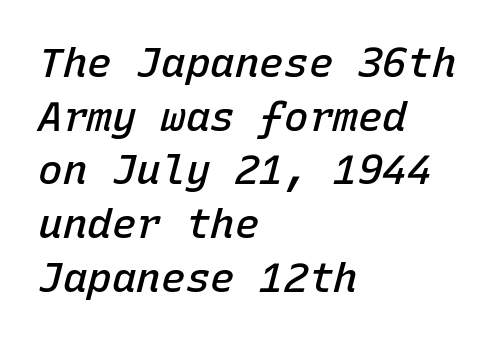
Is the type bold? Partly — it's a semibold, heavier than regular but not fully bold. Italic? Definitely — the glyphs are oblique. The compositor pushed each line to the left boundary. Descender tails drop into unmarked territory. Compared with typical body copy, the letter spacing here is the same.
